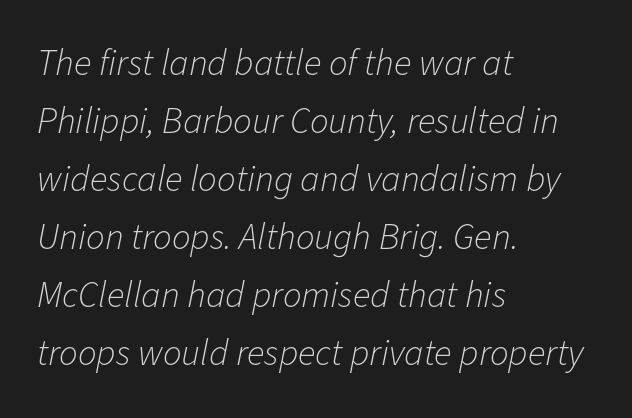
The image shows 37 px light type, italic (leaning right); set left-aligned, normal line spacing (1.57x), normal letter spacing, not underlined; low stroke contrast and a medium x-height.
